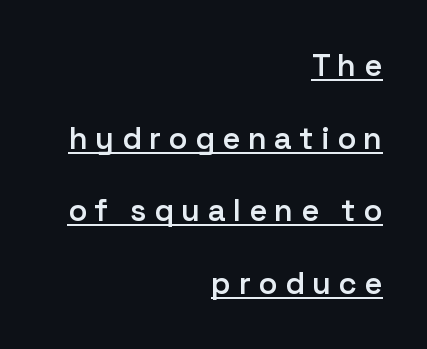
Vertical strokes here are truly vertical. These lines are rendered in a variable-pitch font. Students, observe the line beneath the letters — that is underlining. The rendering shows plain stroke endings on the letterforms — a sans-serif design. Whoever set this chose breathing room over compactness in the vertical rhythm. The ragged edge is on the left, which tells us the setting is flush right.
